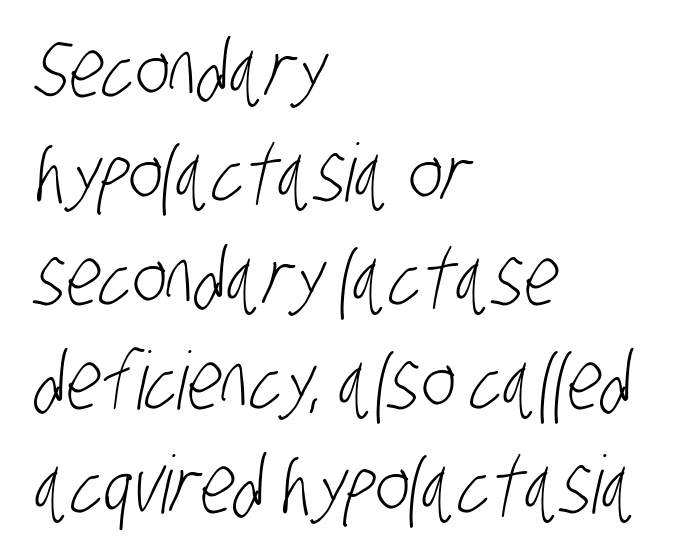
How would I describe the line gaps? Plain and ordinary. Honestly, there is no underline to notice here at all. The typesetter chose a ragged-right arrangement here. No extra tracking has been applied to these lines.
